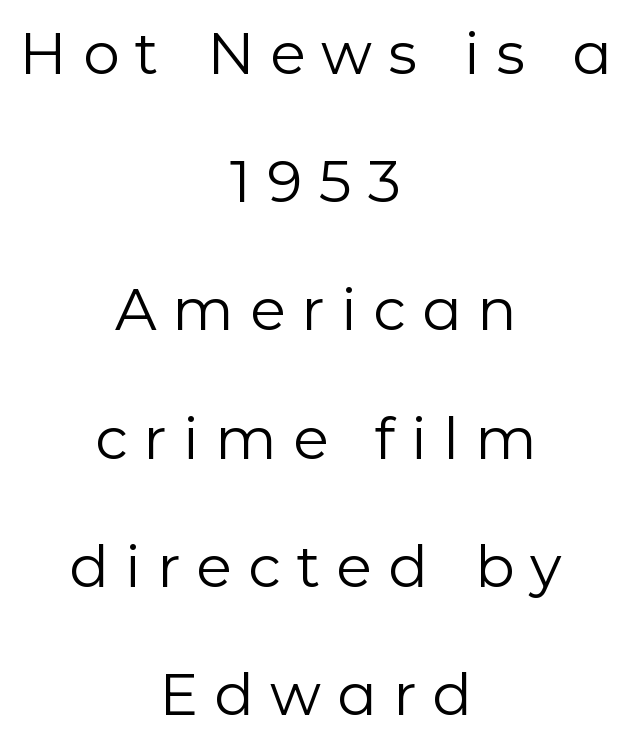
The baseline area is clear. You can tell from the bare stems that sans-serif type was used. Letter spacing: wide. Widely set lines give the paragraph a tall, airy silhouette. Stems here are at most as thick as an everyday book face. Rendered with straight, roman letterforms.
